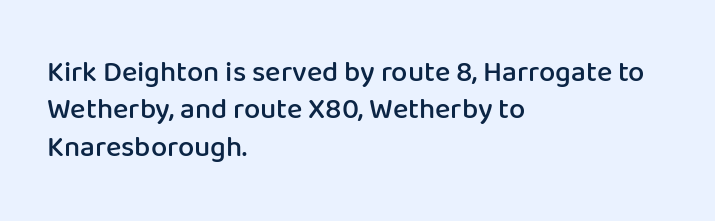
The image shows 29 px semibold sans-serif type, upright; set left-aligned, normal line spacing (1.29x), normal letter spacing, not underlined; low stroke contrast and a medium x-height.
